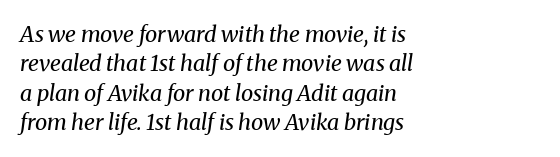
The image shows 22 px text type, italic (leaning right); set left-aligned, normal line spacing (1.34x), normal letter spacing, not underlined.
